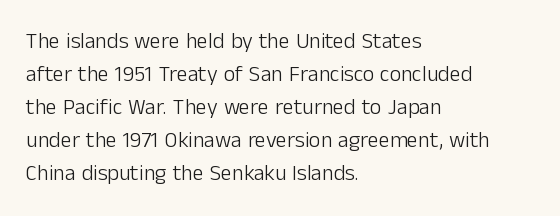
In terms of leading, this rendering sits right in the middle. Quick note: not italic, upright. Stems here are at most as thick as an everyday book face. Letter spacing: default.
